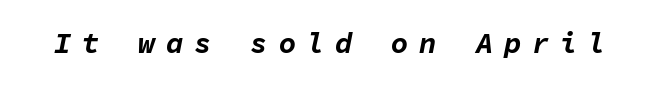
Unmarked baselines from the first word to the last. Substantial extra tracking has been applied to these lines. The rendering uses typewriter-style spacing with identical character cells. The typography opts for an oblique posture over an upright one. Bold? Absolutely — the strokes are thick and heavy.
